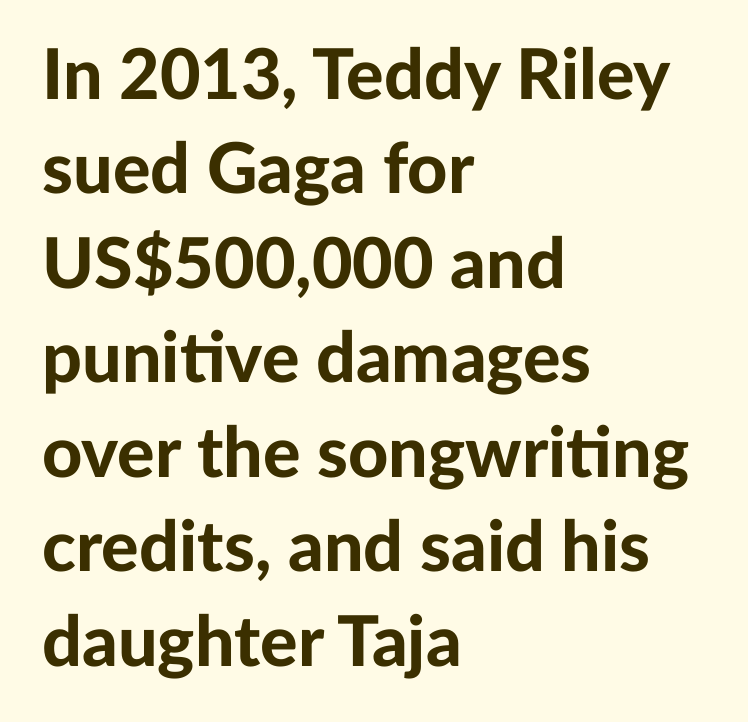
The line-height multiplier appears to be the usual default. This is sans-serif lettering, the kind often seen on screens and signage. The rendering keeps characters at their native spacing. The lines are quadded left. This sample has the flowing, uneven cadence of proportional lettering.
